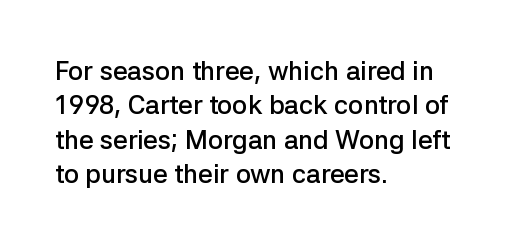
The image shows 26 px text type, upright; set left-aligned, normal line spacing (1.32x), normal letter spacing, not underlined.
